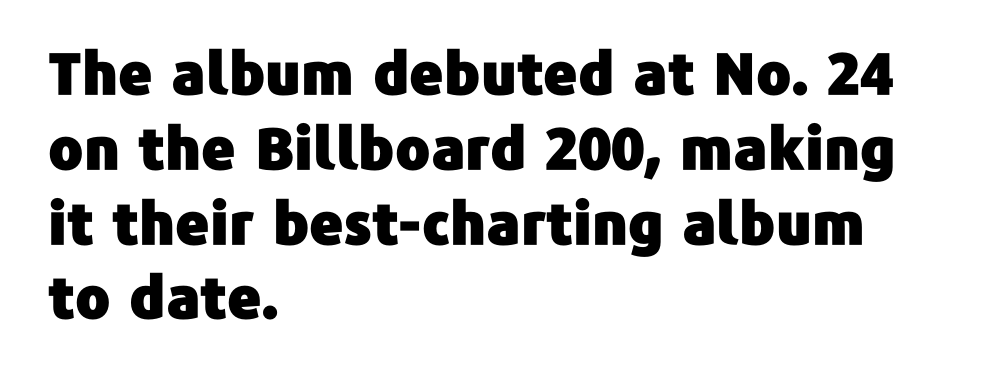
{"serif": "no", "italic": "no", "width": "normal", "stroke_contrast": "low", "x_height": "medium", "monospaced": "no", "underline": "no", "align": "left", "line_spacing": "normal", "line_spacing_ratio": 1.29, "letter_spacing": "normal", "letter_spacing_em": 0.0, "glyph_px": 58}
